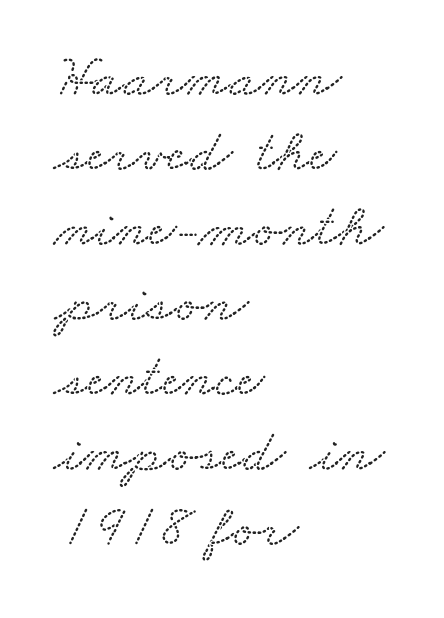
{"serif": "yes", "width": "wide", "stroke_contrast": "medium", "x_height": "small", "monospaced": "no", "underline": "no", "align": "left", "line_spacing": "normal", "line_spacing_ratio": 1.25, "letter_spacing": "normal", "letter_spacing_em": 0.0, "glyph_px": 60}
